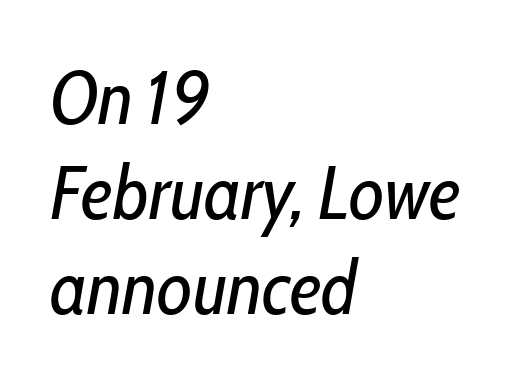
Q: Is the text bold? A: No.
Q: Is the text italic (slanted)? A: Yes, it leans right by about 10 degrees.
Q: Is the text underlined? A: No.
Q: How is the paragraph aligned? A: Left-aligned.
Q: Is the spacing between letters normal or unusually wide? A: Normal.
Q: Is the spacing between lines tight, normal or loose? A: Normal.
Q: Width (condensed, normal, or wide)? A: Condensed.
Q: Stroke contrast? A: Low.
Q: x-height? A: Medium.
Q: Monospaced? A: No.
